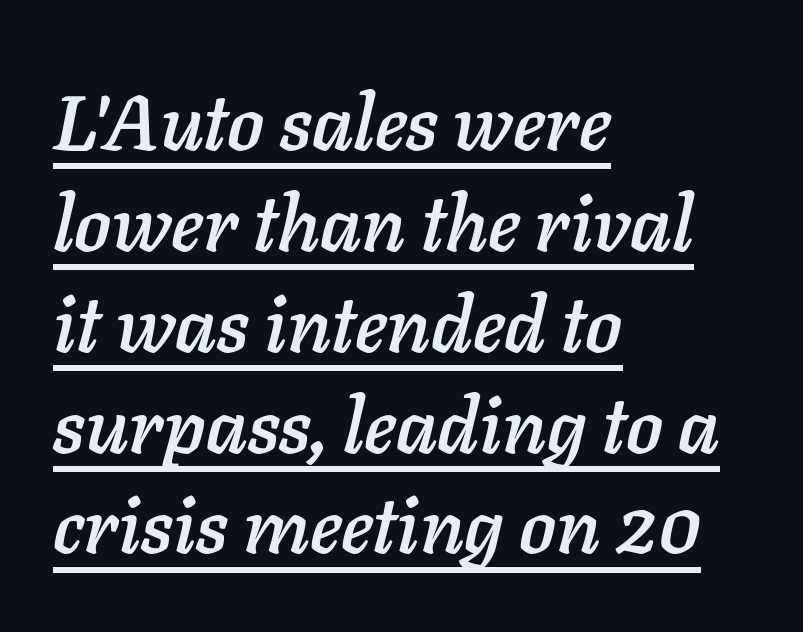
The image shows 77 px text type, italic (leaning right); set left-aligned, normal line spacing (1.31x), normal letter spacing, underlined; low stroke contrast and a medium x-height.
